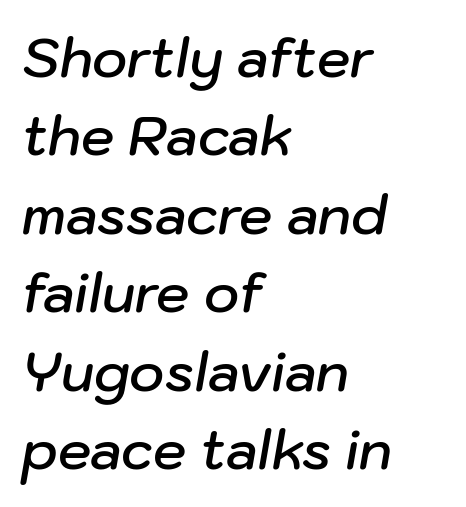
The image shows 53 px semibold type, italic (leaning right); set left-aligned, normal line spacing (1.48x), normal letter spacing, not underlined; low stroke contrast and a medium x-height.
